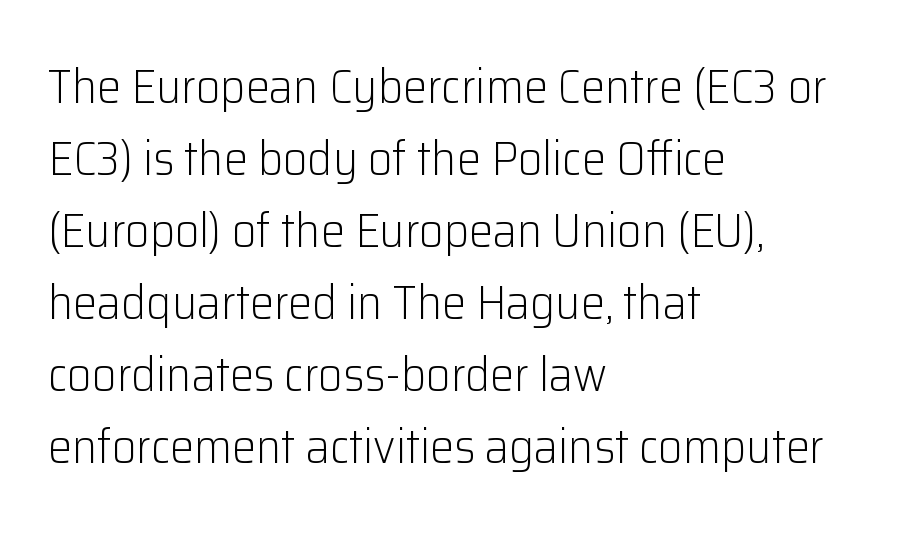
The image shows 48 px light sans-serif type, upright; set left-aligned, normal line spacing (1.5x), normal letter spacing, not underlined; low stroke contrast and a medium x-height.
